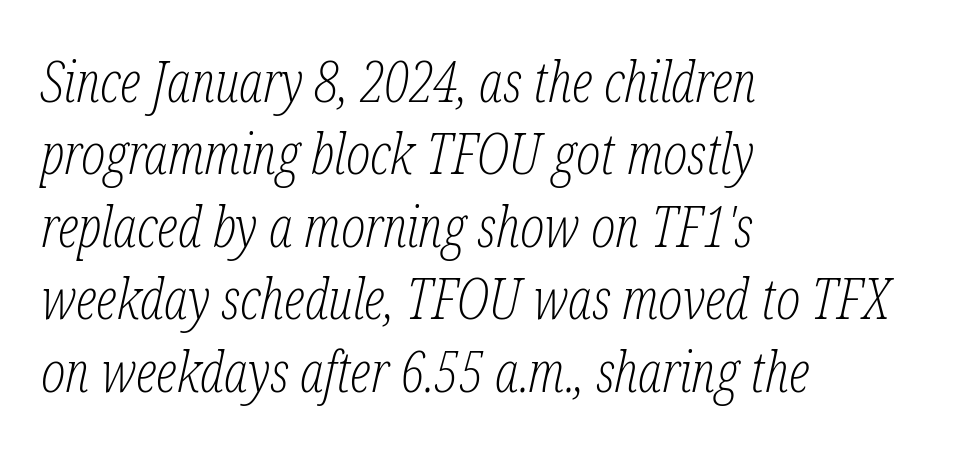
{"serif": "yes", "italic": "yes", "lean": "right", "slant_degrees": 12, "bold": "no", "weight": "light", "width": "condensed", "stroke_contrast": "low", "x_height": "medium", "monospaced": "no", "underline": "no", "align": "left", "line_spacing": "normal", "line_spacing_ratio": 1.27, "letter_spacing": "normal", "letter_spacing_em": 0.0, "glyph_px": 57}
